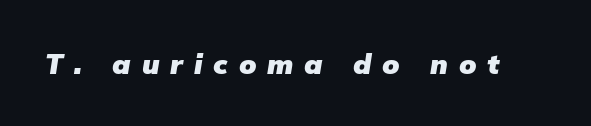
The image shows 28 px heavy sans-serif type; set unusually wide letter spacing (+0.39 em), not underlined; low stroke contrast and a medium x-height.
